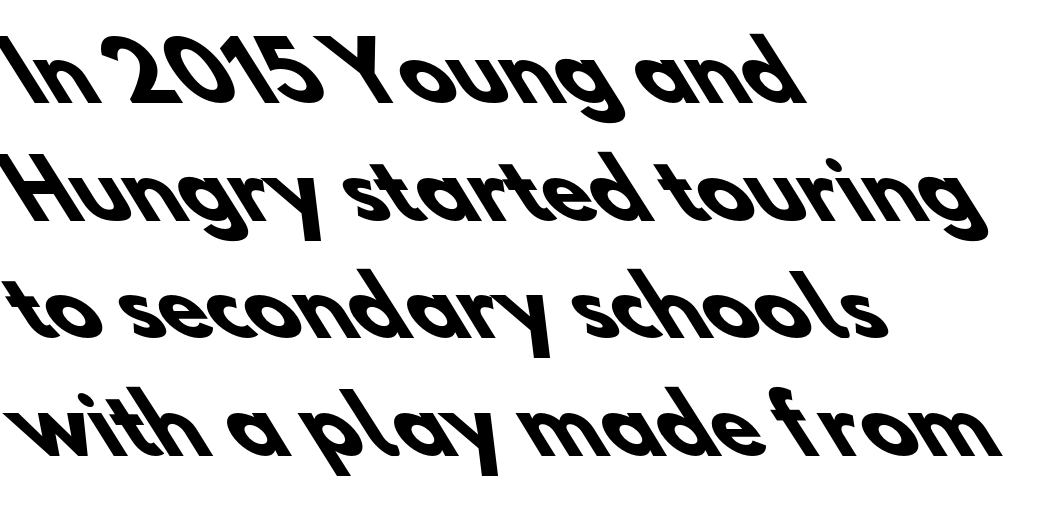
{"serif": "no", "bold": "yes", "weight": "heavy", "width": "normal", "stroke_contrast": "low", "x_height": "small", "monospaced": "no", "underline": "no", "align": "left", "line_spacing": "normal", "line_spacing_ratio": 1.49, "letter_spacing": "normal", "letter_spacing_em": 0.0, "glyph_px": 79}
